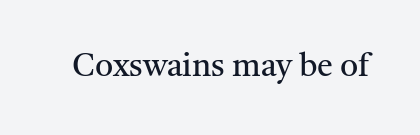
Has an underline been added? It has not. This sample has the flowing, uneven cadence of proportional lettering. No italicization has been applied; the sample stays upright. Serif or sans? Serif — the stroke terminals have little feet. Ink coverage per letter is moderate at most. How are the letters spaced? Ordinarily, with no added tracking.
